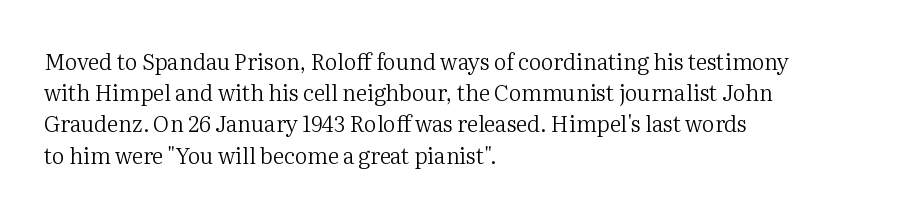
The image shows 22 px text type, upright; set left-aligned, normal line spacing (1.42x), normal letter spacing, not underlined.
